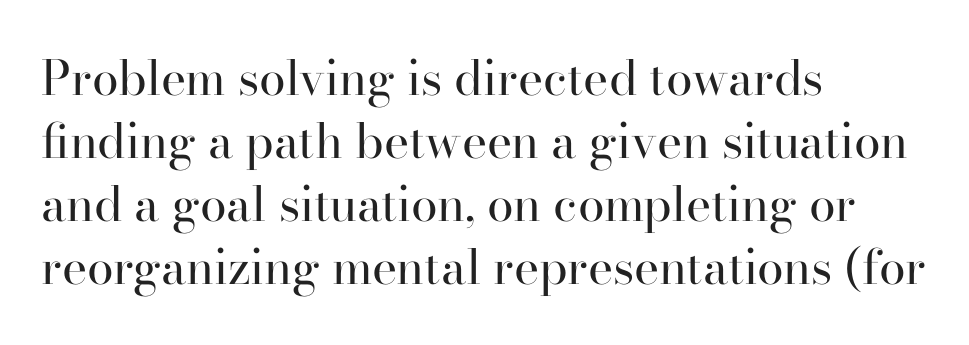
{"serif": "yes", "italic": "no", "bold": "no", "weight": "regular", "width": "normal", "stroke_contrast": "high", "x_height": "small", "monospaced": "no", "underline": "no", "align": "left", "line_spacing": "normal", "line_spacing_ratio": 1.31, "letter_spacing": "normal", "letter_spacing_em": 0.0, "glyph_px": 48}
